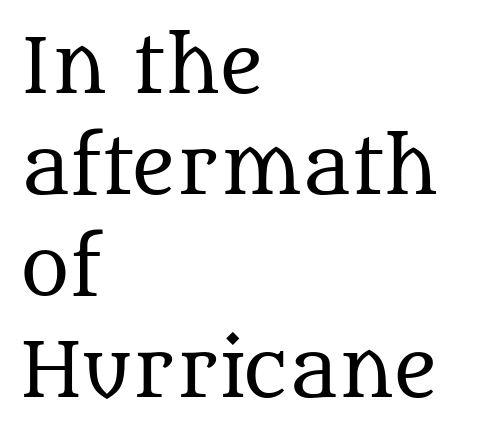
{"serif": "yes", "italic": "no", "bold": "no", "weight": "regular", "width": "normal", "stroke_contrast": "medium", "x_height": "large", "monospaced": "no", "underline": "no", "align": "left", "line_spacing": "normal", "line_spacing_ratio": 1.35, "letter_spacing": "normal", "letter_spacing_em": 0.0, "glyph_px": 75}
